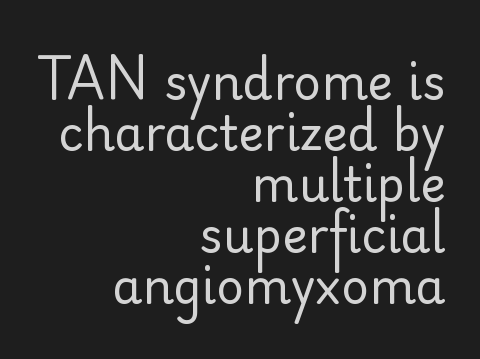
The image shows 48 px regular-weight sans-serif type, upright; set right-aligned, tight line spacing (1.06x), normal letter spacing, not underlined; low stroke contrast and a small x-height.
